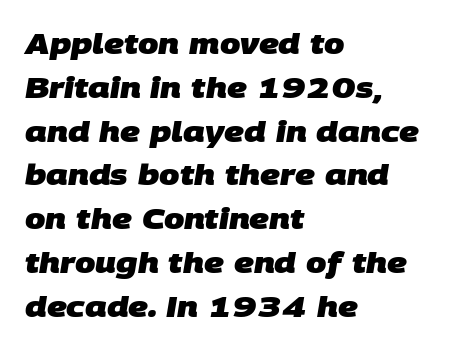
{"serif": "no", "bold": "yes", "weight": "heavy", "width": "normal", "stroke_contrast": "low", "x_height": "large", "monospaced": "no", "underline": "no", "align": "left", "line_spacing": "normal", "line_spacing_ratio": 1.51, "letter_spacing": "normal", "letter_spacing_em": 0.0, "glyph_px": 29}
